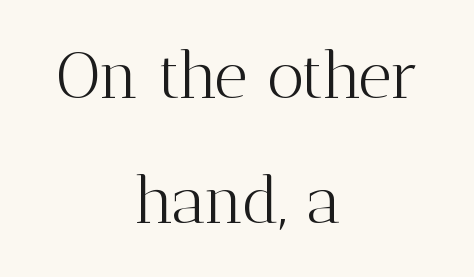
Font category for this specimen: serif. This rendering features lettering with no underline. Layout note: lines centered. The axis of the letterforms is exactly vertical.
